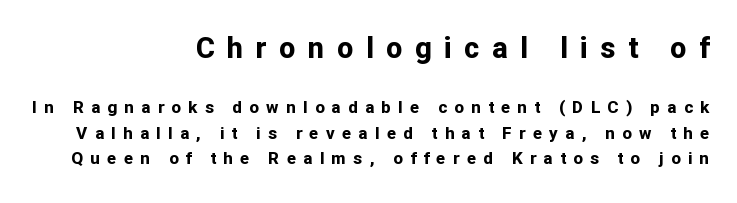
The image shows 29 px bold sans-serif type, upright; set right-aligned, normal line spacing (1.51x), unusually wide letter spacing (+0.43 em), not underlined; the first (top) block is 1.71x larger; low stroke contrast and a medium x-height.
